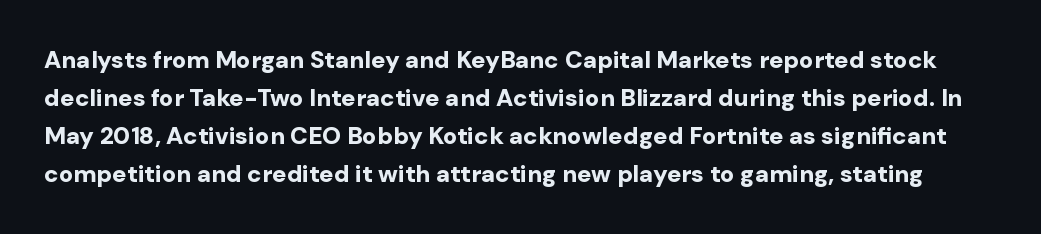
Q: Is the text bold? A: Yes.
Q: Is the text italic (slanted)? A: No, it is upright.
Q: Is the text underlined? A: No.
Q: Is the spacing between letters normal or unusually wide? A: Normal.
Q: Is the spacing between lines tight, normal or loose? A: Normal.
